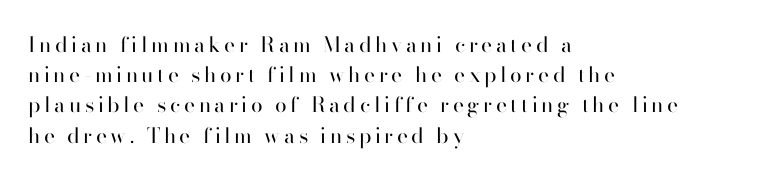
The image shows 21 px text type, upright; set left-aligned, normal line spacing (1.44x), not underlined.
